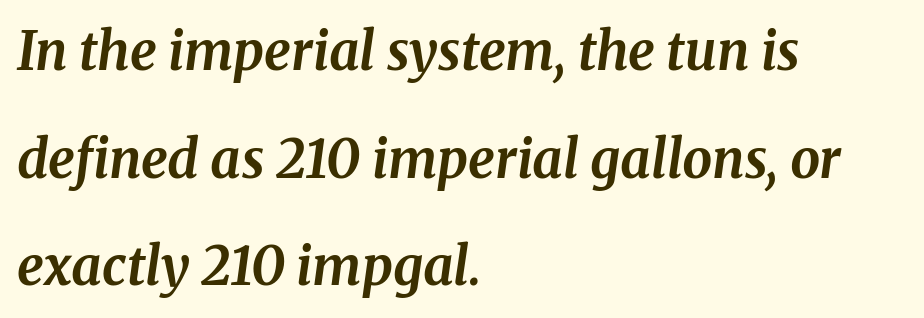
The image shows 53 px bold serif type, italic (leaning right); set left-aligned, loose line spacing (2.03x), normal letter spacing, not underlined; medium stroke contrast and a medium x-height.
